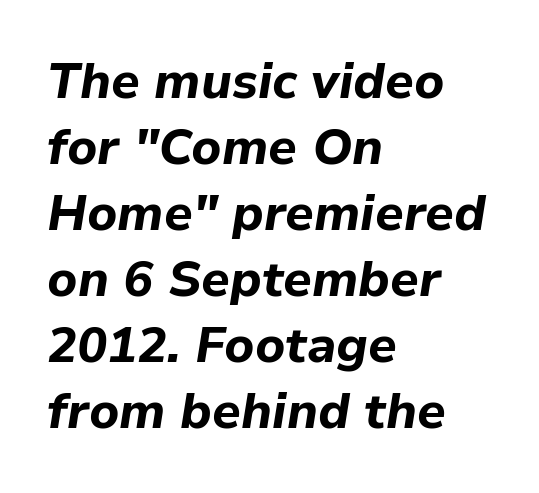
{"italic": "yes", "lean": "right", "slant_degrees": 9, "bold": "yes", "weight": "bold", "width": "normal", "stroke_contrast": "low", "x_height": "medium", "monospaced": "no", "underline": "no", "align": "left", "line_spacing": "normal", "line_spacing_ratio": 1.32, "letter_spacing": "normal", "letter_spacing_em": 0.0, "glyph_px": 50}
